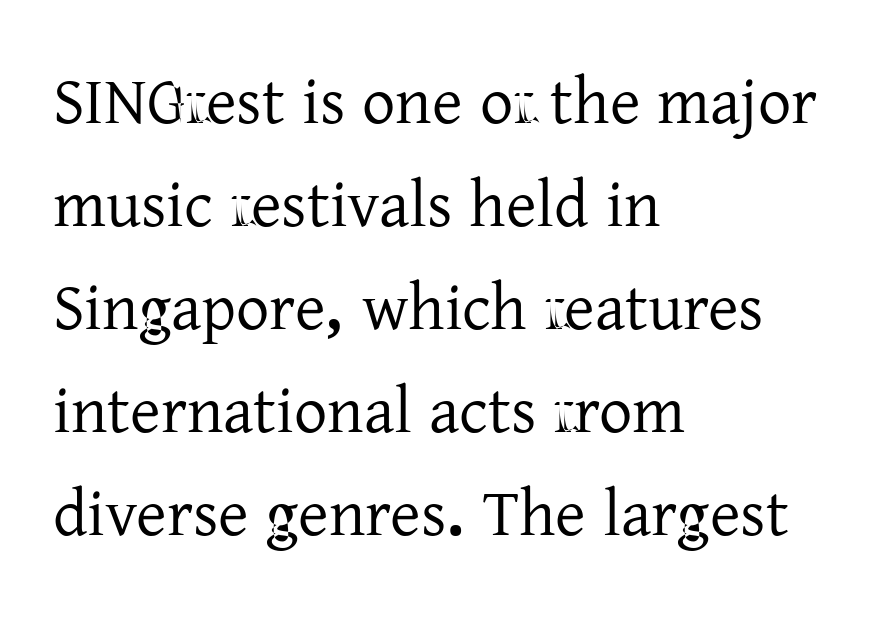
{"serif": "yes", "italic": "no", "width": "normal", "stroke_contrast": "low", "x_height": "medium", "monospaced": "no", "underline": "no", "align": "left", "line_spacing": "normal", "line_spacing_ratio": 1.56, "letter_spacing": "normal", "letter_spacing_em": 0.0, "glyph_px": 66}
